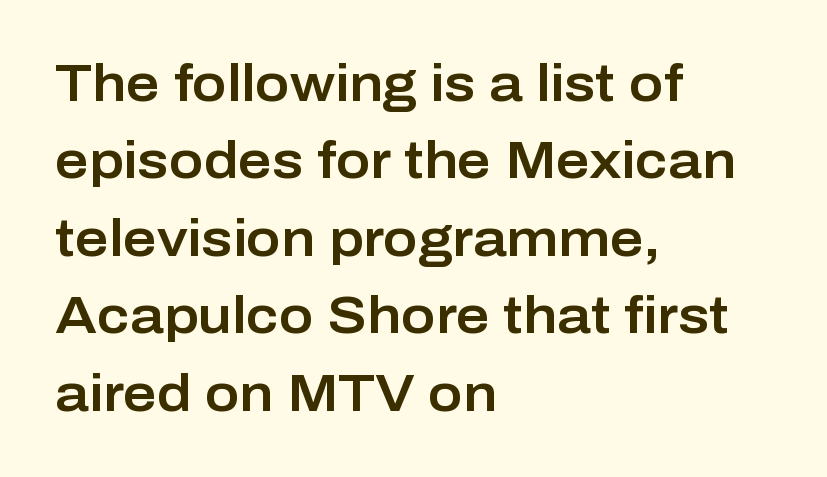
Q: Is the text italic (slanted)? A: No, it is upright.
Q: Is the typeface a serif or a sans-serif typeface? A: Sans-serif.
Q: Is the text underlined? A: No.
Q: How is the paragraph aligned? A: Left-aligned.
Q: Is the spacing between letters normal or unusually wide? A: Normal.
Q: Is the spacing between lines tight, normal or loose? A: Normal.
Q: Width (condensed, normal, or wide)? A: Normal.
Q: Stroke contrast? A: Low.
Q: x-height? A: Medium.
Q: Monospaced? A: No.
